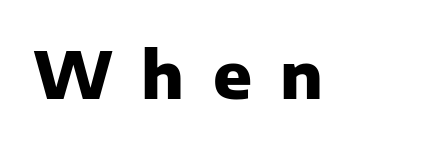
The image shows 64 px heavy sans-serif type, upright; set unusually wide letter spacing (+0.44 em), not underlined; low stroke contrast and a medium x-height.
